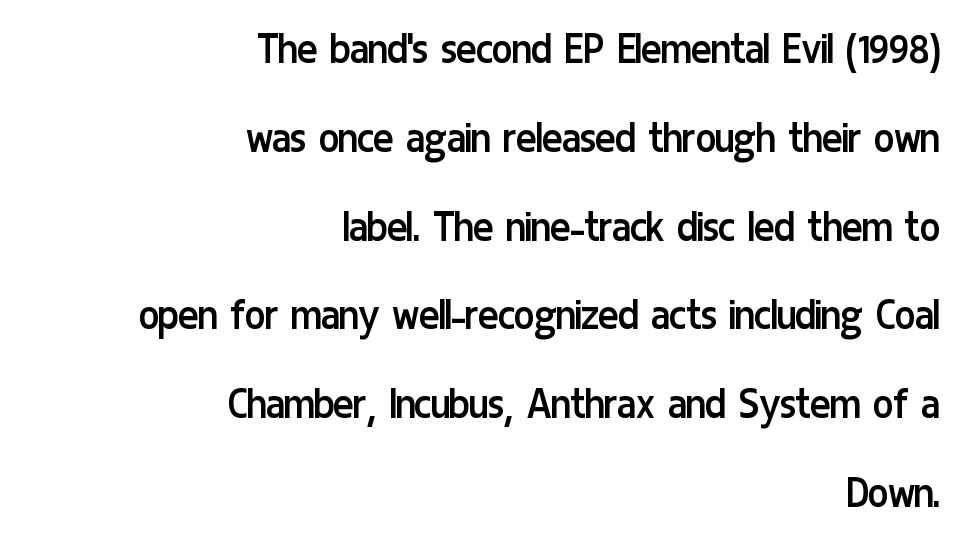
Q: Is the text bold? A: No.
Q: Is the text italic (slanted)? A: No, it is upright.
Q: Is the typeface a serif or a sans-serif typeface? A: Sans-serif.
Q: Is the text underlined? A: No.
Q: How is the paragraph aligned? A: Right-aligned.
Q: Is the spacing between letters normal or unusually wide? A: Normal.
Q: Width (condensed, normal, or wide)? A: Condensed.
Q: Stroke contrast? A: Low.
Q: x-height? A: Medium.
Q: Monospaced? A: No.
